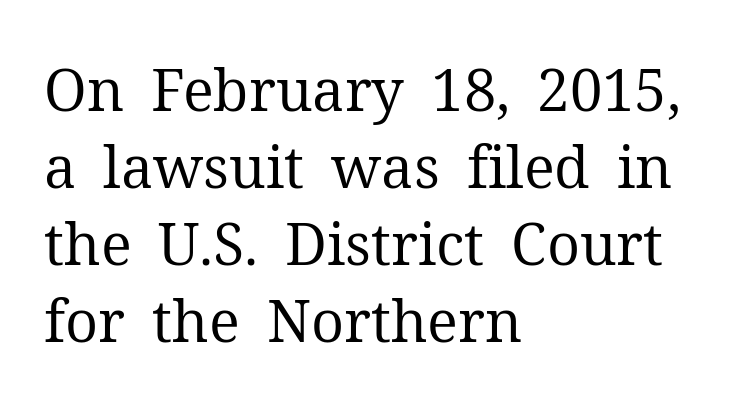
{"serif": "yes", "italic": "no", "bold": "no", "weight": "regular", "width": "normal", "stroke_contrast": "medium", "x_height": "medium", "monospaced": "no", "underline": "no", "align": "left", "line_spacing": "normal", "line_spacing_ratio": 1.33, "letter_spacing": "normal", "letter_spacing_em": 0.0, "glyph_px": 58}
